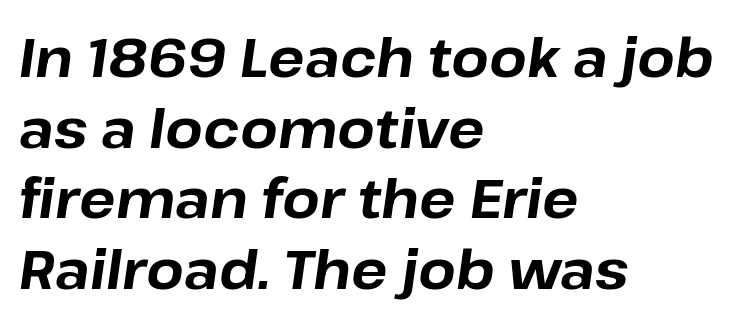
The image shows 54 px bold type, italic (leaning right); set left-aligned, normal line spacing (1.31x), normal letter spacing, not underlined; low stroke contrast and a medium x-height.
